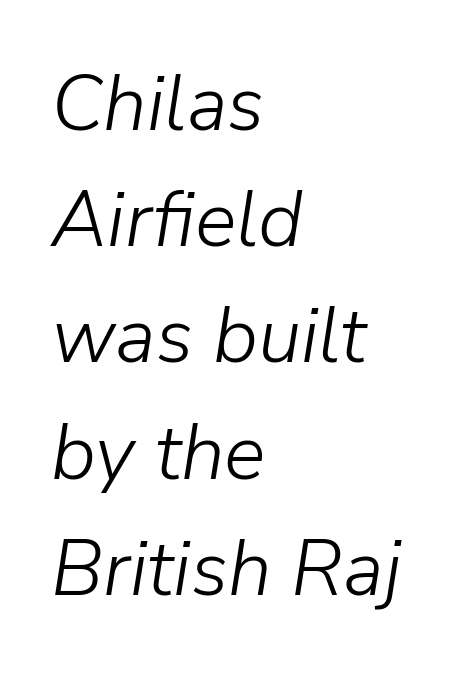
The rendering applies a slant to the glyphs. The paragraph shown leans on its left margin. This sample has the flowing, uneven cadence of proportional lettering. Quick note: interline space is typical.
